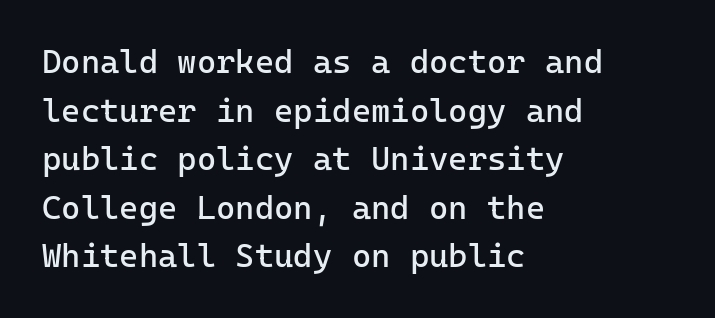
Q: Is the text bold? A: No.
Q: Is the text italic (slanted)? A: No, it is upright.
Q: Is the typeface a serif or a sans-serif typeface? A: Sans-serif.
Q: Is the text underlined? A: No.
Q: How is the paragraph aligned? A: Left-aligned.
Q: Is the spacing between letters normal or unusually wide? A: Normal.
Q: Is the spacing between lines tight, normal or loose? A: Normal.
Q: Width (condensed, normal, or wide)? A: Normal.
Q: Stroke contrast? A: Low.
Q: x-height? A: Medium.
